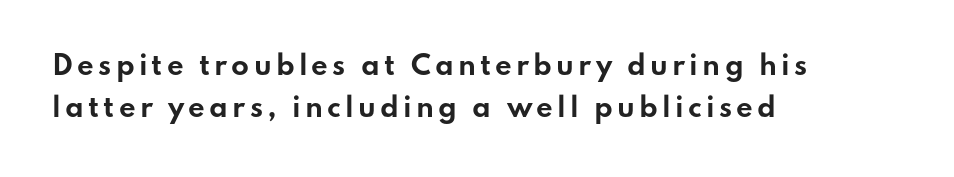
Q: Is the text bold? A: Yes.
Q: Is the text italic (slanted)? A: No, it is upright.
Q: Is the text underlined? A: No.
Q: How is the paragraph aligned? A: Left-aligned.
Q: Is the spacing between lines tight, normal or loose? A: Normal.
